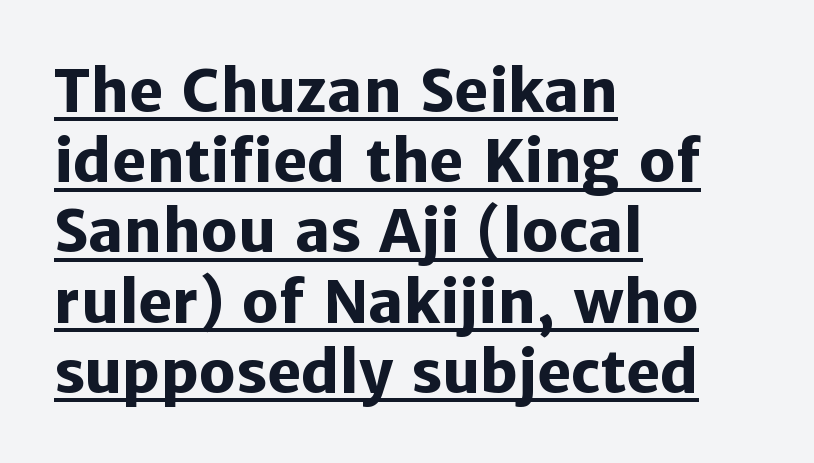
The characters look thick and weighty, a clear bold. Each word holds together tightly as a unit, with standard inter-letter gaps. Italic? Not at all — the glyphs are vertical. Varying glyph widths throughout — classic text-font behaviour. Note: no serifs on the glyphs.
